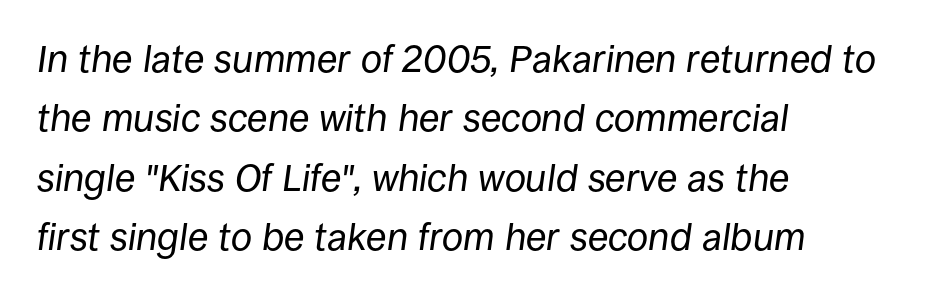
{"italic": "yes", "lean": "right", "slant_degrees": 8, "bold": "no", "weight": "regular", "width": "normal", "stroke_contrast": "low", "x_height": "large", "monospaced": "no", "underline": "no", "align": "left", "line_spacing": "normal", "line_spacing_ratio": 1.56, "letter_spacing": "normal", "letter_spacing_em": 0.0, "glyph_px": 38}
